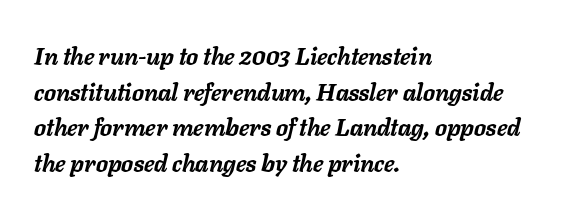
{"italic": "yes", "lean": "right", "slant_degrees": 11, "bold": "yes", "underline": "no", "align": "left", "line_spacing": "normal", "line_spacing_ratio": 1.48, "letter_spacing": "normal", "letter_spacing_em": 0.0, "glyph_px": 24}
